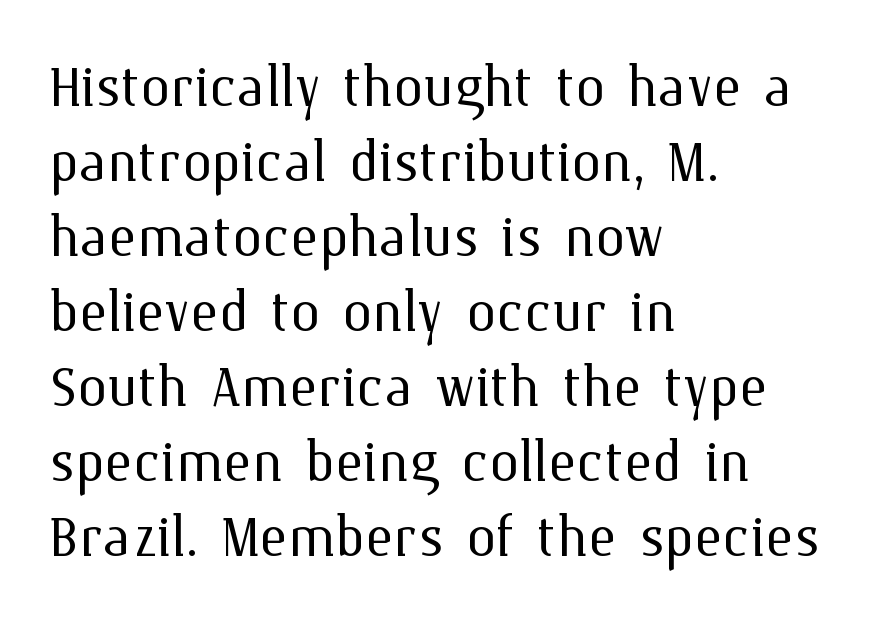
{"italic": "no", "bold": "no", "weight": "light", "width": "normal", "stroke_contrast": "medium", "x_height": "medium", "monospaced": "no", "underline": "no", "align": "left", "line_spacing": "tight", "line_spacing_ratio": 1.0, "letter_spacing": "normal", "letter_spacing_em": 0.0, "glyph_px": 75}
